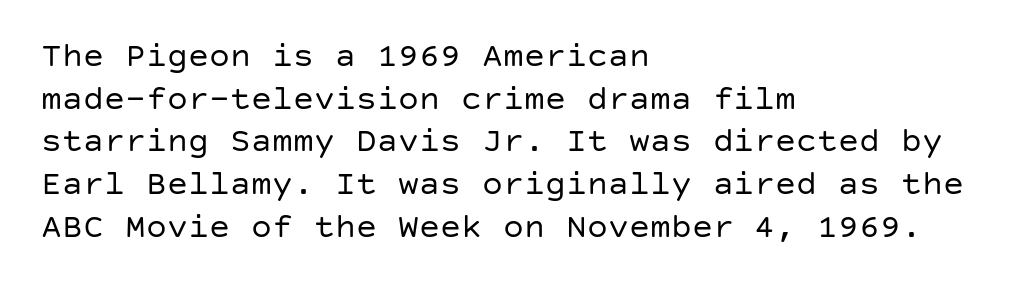
{"serif": "no", "italic": "no", "bold": "no", "weight": "regular", "width": "normal", "stroke_contrast": "low", "x_height": "large", "underline": "no", "align": "left", "line_spacing_ratio": 1.22, "letter_spacing": "normal", "letter_spacing_em": 0.0, "glyph_px": 35}
